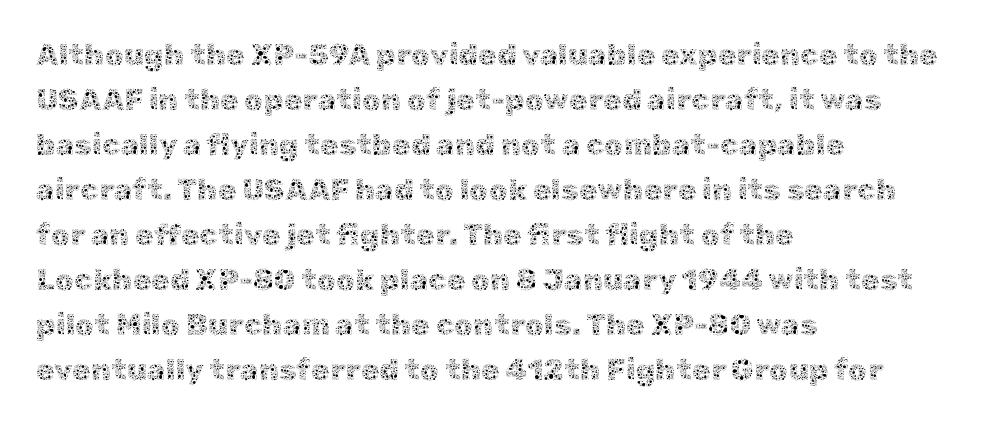
{"italic": "no", "bold": "no", "weight": "thin", "width": "normal", "x_height": "medium", "monospaced": "no", "underline": "no", "align": "left", "line_spacing": "normal", "line_spacing_ratio": 1.5, "letter_spacing": "normal", "letter_spacing_em": 0.0, "glyph_px": 30}
